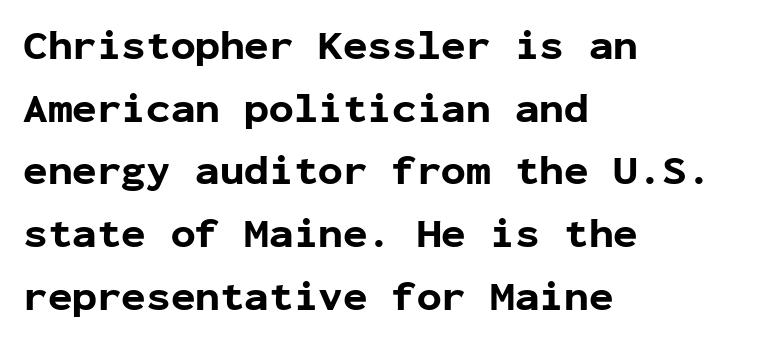
Q: Is the text bold? A: Yes.
Q: Is the text italic (slanted)? A: No, it is upright.
Q: Is the typeface a serif or a sans-serif typeface? A: Sans-serif.
Q: Is the text underlined? A: No.
Q: How is the paragraph aligned? A: Left-aligned.
Q: Is the spacing between letters normal or unusually wide? A: Normal.
Q: Is the spacing between lines tight, normal or loose? A: Normal.
Q: Width (condensed, normal, or wide)? A: Normal.
Q: Stroke contrast? A: Low.
Q: x-height? A: Medium.
Q: Monospaced? A: Yes.
